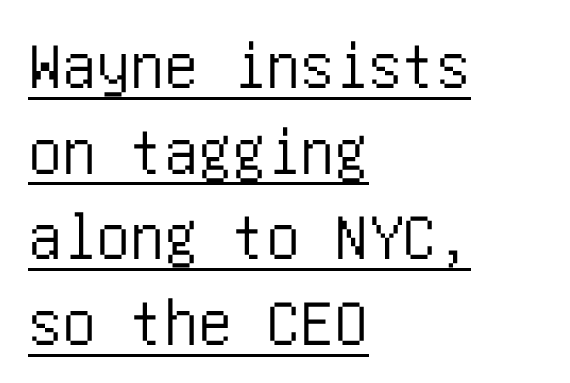
Q: Is the text italic (slanted)? A: No, it is upright.
Q: Is the typeface a serif or a sans-serif typeface? A: Sans-serif.
Q: Is the text underlined? A: Yes.
Q: How is the paragraph aligned? A: Left-aligned.
Q: Is the spacing between letters normal or unusually wide? A: Normal.
Q: Is the spacing between lines tight, normal or loose? A: Normal.
Q: Width (condensed, normal, or wide)? A: Condensed.
Q: Stroke contrast? A: Low.
Q: x-height? A: Large.
